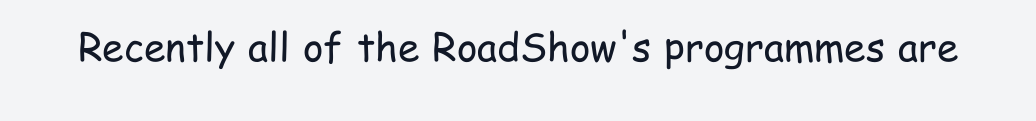
Each letter keeps its own natural width here, so spacing adapts to shape. Look at the tracking — it's just the regular setting, nothing added. Style check: upright. The rendering shows plain stroke endings on the letterforms — a sans-serif design. The face looks like a standard text weight, possibly lighter. Check the space under the baseline: it is left empty.
